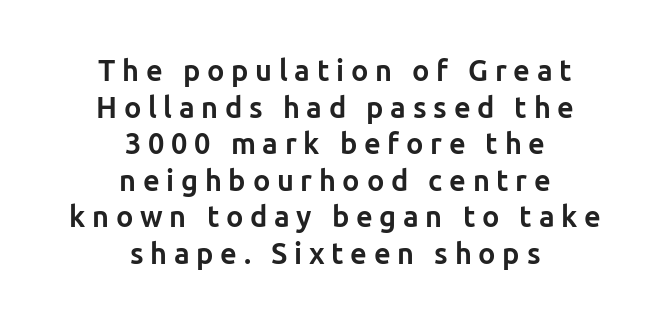
{"serif": "no", "italic": "no", "bold": "yes", "weight": "bold", "width": "normal", "stroke_contrast": "low", "x_height": "medium", "monospaced": "no", "underline": "no", "align": "center", "line_spacing": "normal", "line_spacing_ratio": 1.26, "letter_spacing": "wide", "letter_spacing_em": 0.23, "glyph_px": 29}
